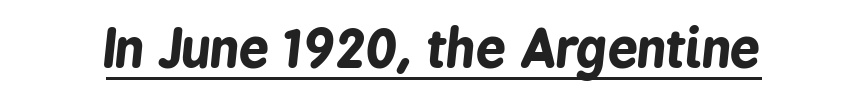
Q: Is the text bold? A: Yes.
Q: Is the text italic (slanted)? A: Yes, it leans right by about 6 degrees.
Q: Is the text underlined? A: Yes.
Q: Is the spacing between letters normal or unusually wide? A: Normal.
Q: Width (condensed, normal, or wide)? A: Condensed.
Q: Stroke contrast? A: Low.
Q: x-height? A: Medium.
Q: Monospaced? A: No.
